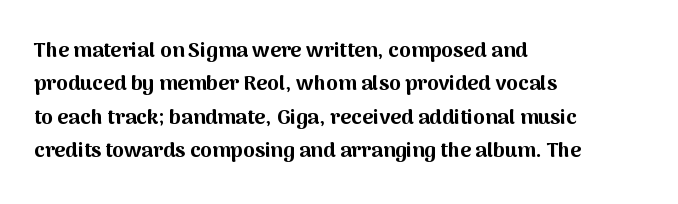
The image shows 21 px bold type, upright; set left-aligned, normal line spacing (1.59x), normal letter spacing, not underlined.
